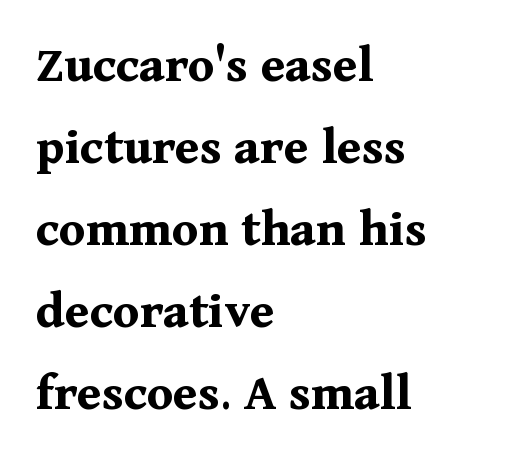
The image shows 54 px bold serif type, upright; set left-aligned, normal line spacing (1.52x), normal letter spacing, not underlined; medium stroke contrast and a medium x-height.
